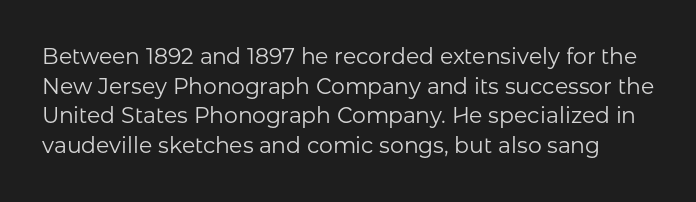
{"italic": "no", "bold": "no", "underline": "no", "line_spacing": "normal", "line_spacing_ratio": 1.35, "letter_spacing": "normal", "letter_spacing_em": 0.0, "glyph_px": 22}
